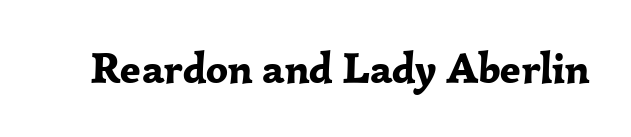
{"serif": "yes", "italic": "no", "bold": "yes", "weight": "bold", "width": "normal", "stroke_contrast": "low", "x_height": "medium", "monospaced": "no", "underline": "no", "letter_spacing": "normal", "letter_spacing_em": 0.0, "glyph_px": 43}
